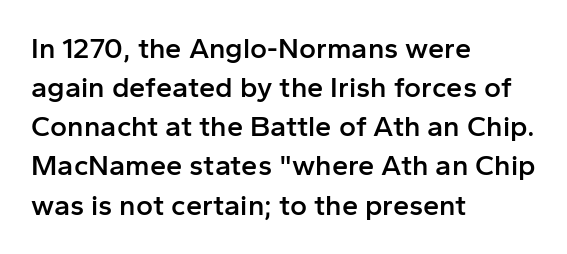
{"serif": "no", "italic": "no", "bold": "semi", "weight": "semibold", "width": "normal", "stroke_contrast": "low", "x_height": "medium", "monospaced": "no", "underline": "no", "align": "left", "line_spacing": "normal", "line_spacing_ratio": 1.35, "letter_spacing": "normal", "letter_spacing_em": 0.0, "glyph_px": 29}
